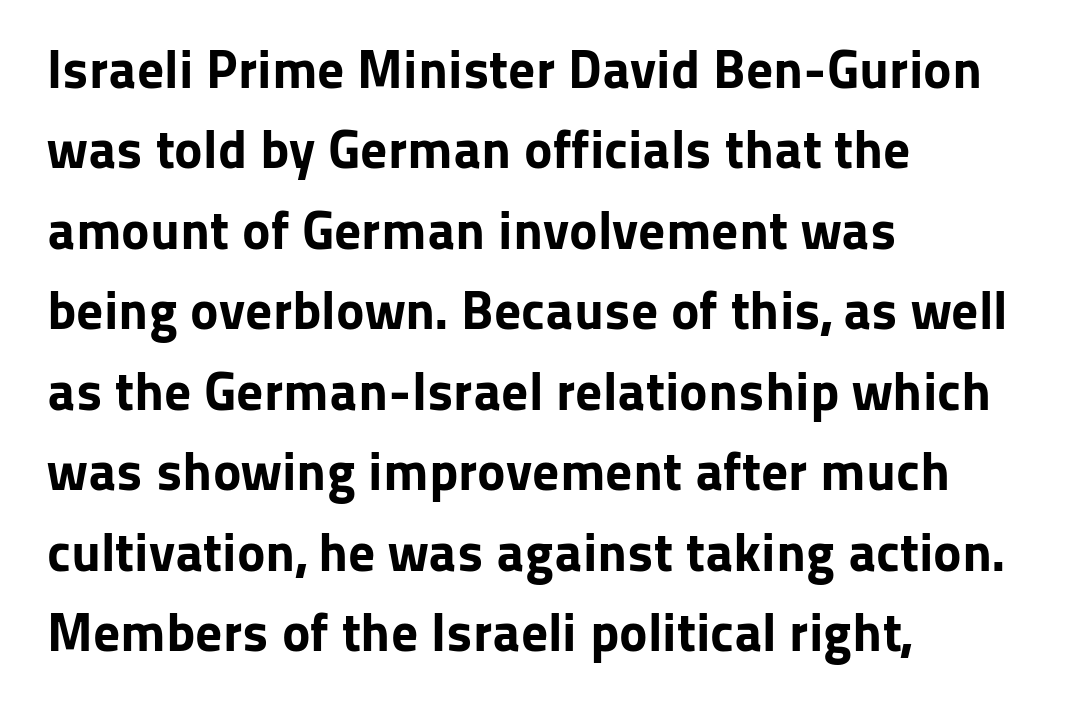
{"serif": "no", "italic": "no", "bold": "yes", "weight": "bold", "width": "normal", "stroke_contrast": "low", "x_height": "medium", "monospaced": "no", "underline": "no", "align": "left", "line_spacing": "normal", "line_spacing_ratio": 1.49, "letter_spacing": "normal", "letter_spacing_em": 0.0, "glyph_px": 54}
